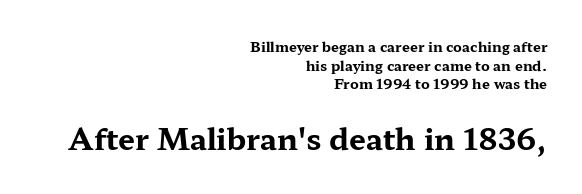
{"serif": "yes", "italic": "no", "bold": "yes", "weight": "bold", "width": "wide", "stroke_contrast": "medium", "x_height": "medium", "monospaced": "no", "underline": "no", "align": "right", "line_spacing": "normal", "line_spacing_ratio": 1.33, "letter_spacing": "normal", "letter_spacing_em": 0.0, "larger_block": "second", "size_ratio": 2.14, "glyph_px": 30}
